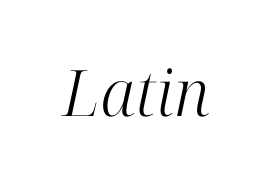
{"serif": "yes", "italic": "yes", "lean": "right", "slant_degrees": 12, "bold": "no", "weight": "light", "width": "normal", "stroke_contrast": "high", "x_height": "medium", "monospaced": "no", "underline": "no", "letter_spacing": "normal", "letter_spacing_em": 0.0, "glyph_px": 64}
